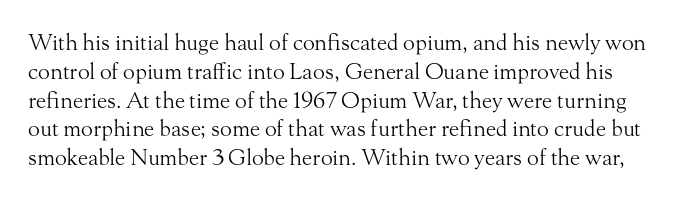
Q: Is the text bold? A: No.
Q: Is the text italic (slanted)? A: No, it is upright.
Q: Is the text underlined? A: No.
Q: Is the spacing between letters normal or unusually wide? A: Normal.
Q: Is the spacing between lines tight, normal or loose? A: Normal.
